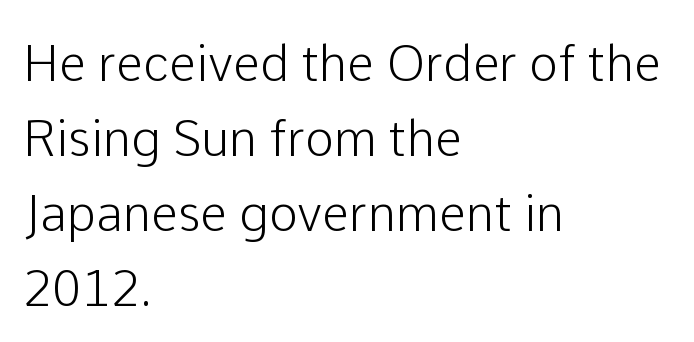
Think of a printed novel: that variable character pitch is what you see here. The rows are spaced the way most documents space them. No extra tracking has been applied to these lines. This rendering features lettering with no underline. You can tell it's not italic because the verticals are truly vertical.
